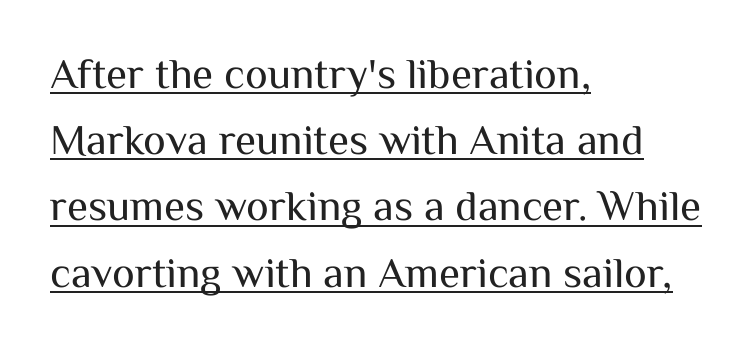
All the whitespace from short lines collects on the right. Underlined type. No letter is thick-stroked: the sample isn't bold. No feet cap the strokes, marking this as sans-serif type. In terms of posture, this sample is upright.
